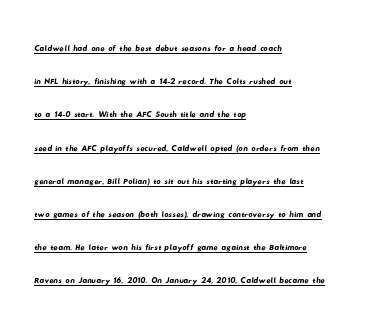
The image shows 21 px text type; set left-aligned, normal line spacing (1.58x), normal letter spacing, underlined.
